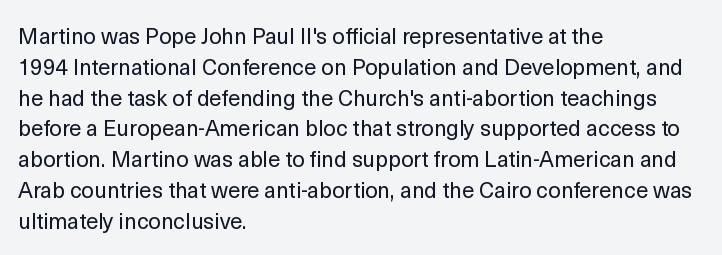
{"italic": "no", "bold": "no", "underline": "no", "align": "left", "line_spacing": "normal", "line_spacing_ratio": 1.4, "letter_spacing": "normal", "letter_spacing_em": 0.0, "glyph_px": 22}
